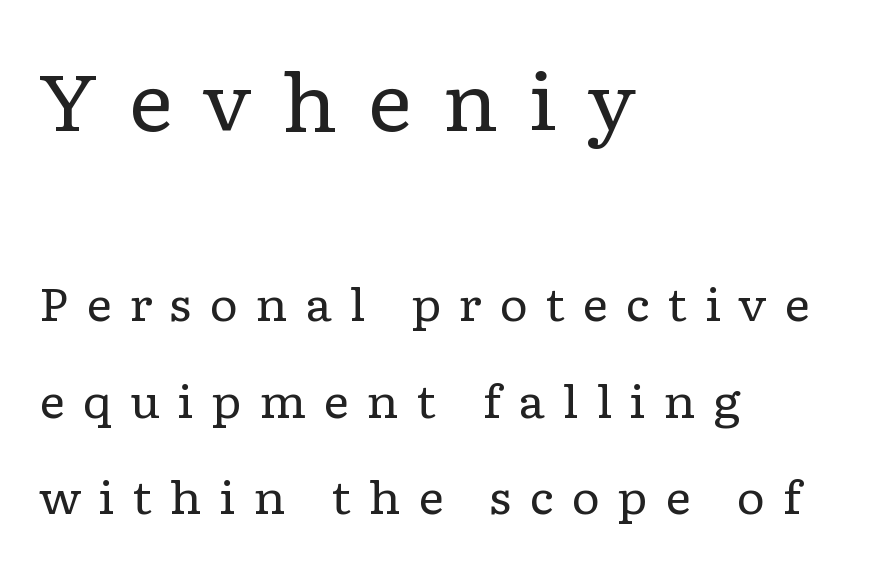
A typesetter would label this face a serif. Where is the straight margin? On the left. Does extra space separate the letters? Yes, quite a lot of it. Do the characters align in a grid? No, the font is proportional.
